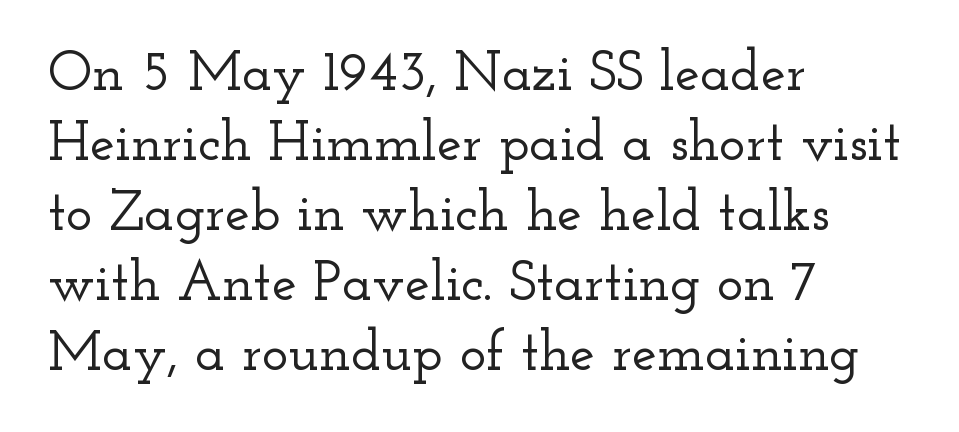
{"serif": "yes", "italic": "no", "width": "wide", "stroke_contrast": "low", "x_height": "small", "monospaced": "no", "underline": "no", "align": "left", "line_spacing": "normal", "line_spacing_ratio": 1.25, "letter_spacing": "normal", "letter_spacing_em": 0.0, "glyph_px": 56}
